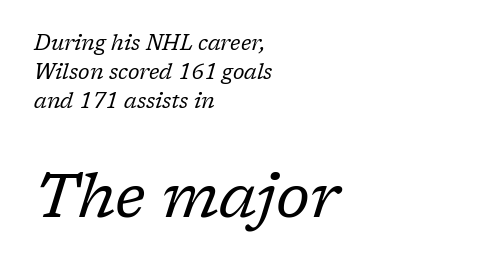
The passage shown leans; its letterforms are oblique. Notice how descenders clear the ascenders below comfortably — that's standard leading. The line texture is even and compact thanks to regular tracking. Look at the bottom of the vertical strokes: they flare into serifs here. Lines of text with bare space underneath.
